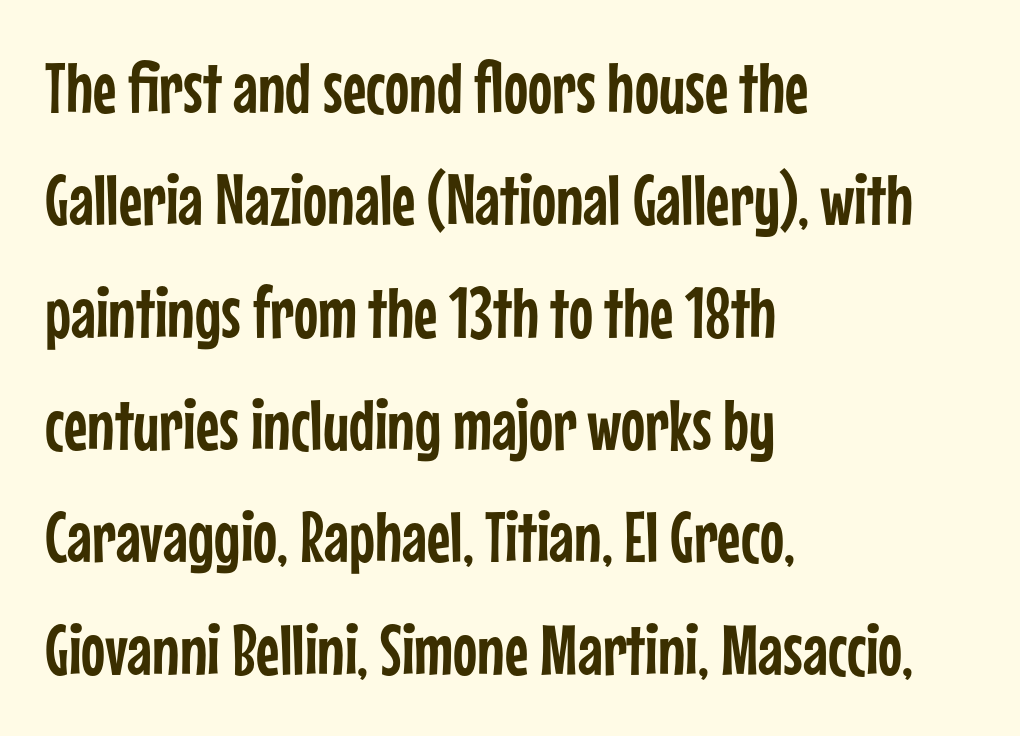
Q: Is the text italic (slanted)? A: No, it is upright.
Q: Is the typeface a serif or a sans-serif typeface? A: Sans-serif.
Q: Is the text underlined? A: No.
Q: How is the paragraph aligned? A: Left-aligned.
Q: Is the spacing between letters normal or unusually wide? A: Normal.
Q: Is the spacing between lines tight, normal or loose? A: Normal.
Q: Width (condensed, normal, or wide)? A: Condensed.
Q: Stroke contrast? A: Low.
Q: x-height? A: Medium.
Q: Monospaced? A: No.
